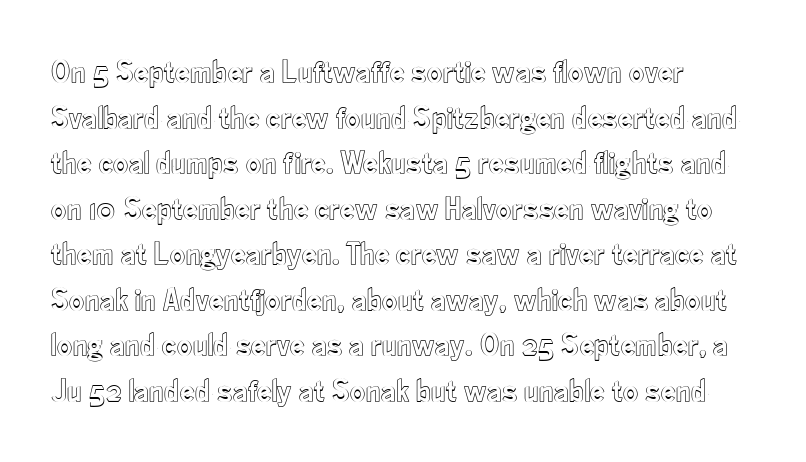
Q: Is the text italic (slanted)? A: No, it is upright.
Q: Is the text underlined? A: No.
Q: How is the paragraph aligned? A: Left-aligned.
Q: Is the spacing between letters normal or unusually wide? A: Normal.
Q: Is the spacing between lines tight, normal or loose? A: Normal.
Q: Width (condensed, normal, or wide)? A: Condensed.
Q: x-height? A: Small.
Q: Monospaced? A: No.
